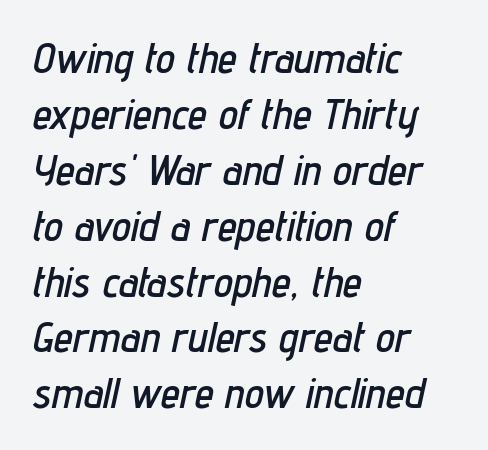
The image shows 43 px condensed type, italic (leaning right); set left-aligned, normal line spacing (1.3x), normal letter spacing, not underlined; low stroke contrast and a medium x-height.
